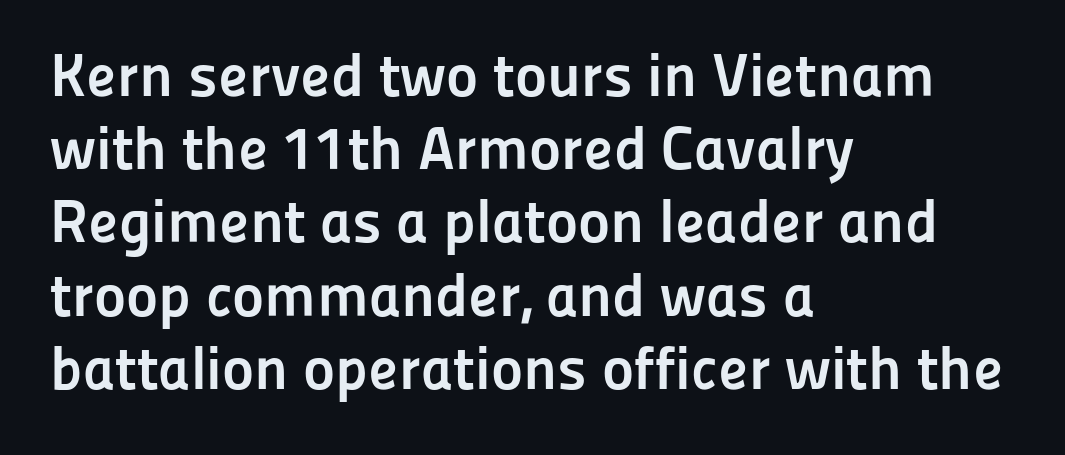
The passage shown is typed in a proportional face where columns would drift. Which margin do the lines hug? The left one — the right edge is uneven. The passage shown is not underscored anywhere. Emphasis by weight is at full strength: bold. Tall strokes in this sample are plumb rather than angled.
